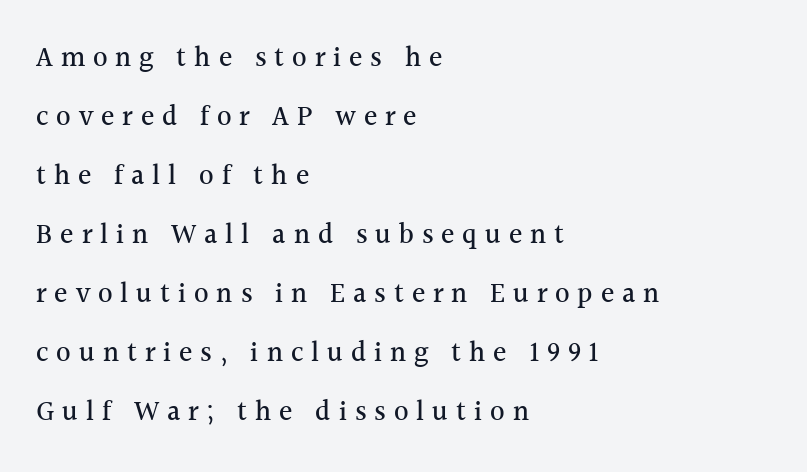
The image shows 28 px serif type, upright; set left-aligned, loose line spacing (2.11x), unusually wide letter spacing (+0.28 em), not underlined; a medium x-height.
